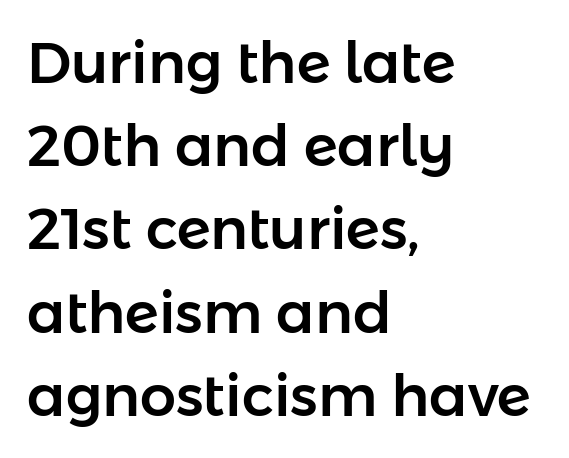
{"serif": "no", "italic": "no", "width": "normal", "stroke_contrast": "low", "x_height": "medium", "monospaced": "no", "underline": "no", "align": "left", "line_spacing": "normal", "line_spacing_ratio": 1.46, "letter_spacing": "normal", "letter_spacing_em": 0.0, "glyph_px": 57}
